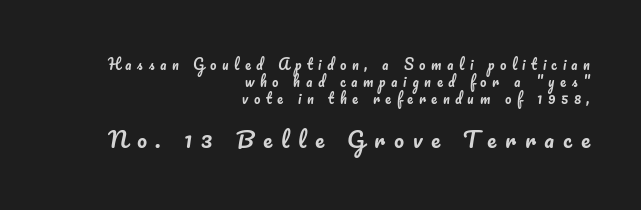
Q: Is the text italic (slanted)? A: Yes.
Q: Is the text underlined? A: No.
Q: How is the paragraph aligned? A: Right-aligned.
Q: Is the spacing between letters normal or unusually wide? A: Unusually wide.
Q: Which block of text is set in a larger size, the first (top) or the second (bottom)? A: The second (bottom) one.
